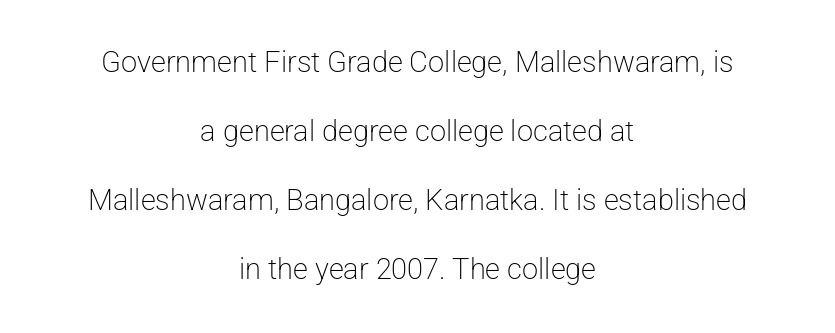
The typeface chosen for these lines omits serifs. The letters look calm and open, with moderate or lighter stems. In terms of posture, this sample is upright. Short and long lines alike share a common midpoint.
